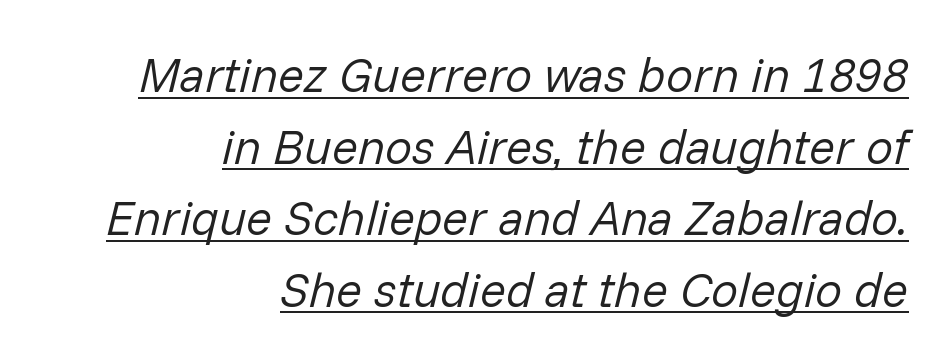
Q: Is the text bold? A: No.
Q: Is the text italic (slanted)? A: Yes, it leans right by about 14 degrees.
Q: Is the text underlined? A: Yes.
Q: How is the paragraph aligned? A: Right-aligned.
Q: Is the spacing between letters normal or unusually wide? A: Normal.
Q: Is the spacing between lines tight, normal or loose? A: Normal.
Q: Width (condensed, normal, or wide)? A: Normal.
Q: Stroke contrast? A: Low.
Q: x-height? A: Medium.
Q: Monospaced? A: No.
